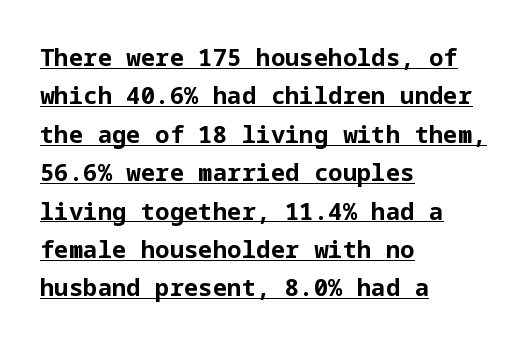
{"italic": "no", "bold": "yes", "underline": "yes", "align": "left", "line_spacing": "normal", "line_spacing_ratio": 1.6, "letter_spacing": "normal", "letter_spacing_em": 0.0, "glyph_px": 24}
